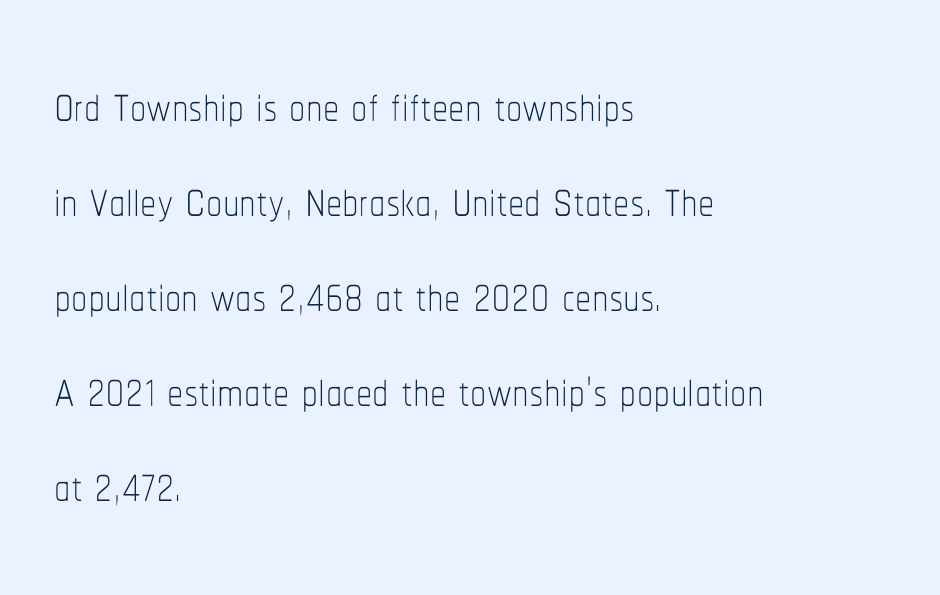
This sample has the flowing, uneven cadence of proportional lettering. Left-aligned paragraph, ragged on the right. Posture: vertical. These lines keep a tight, regular rhythm from letter to letter.
